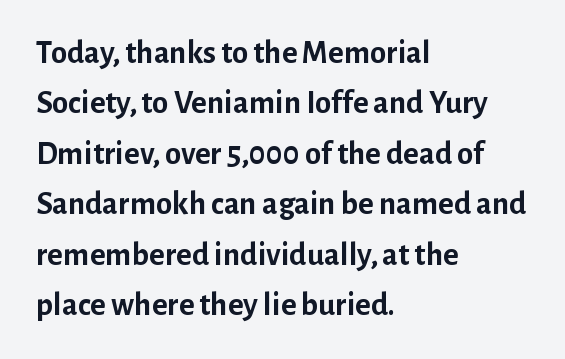
{"serif": "no", "italic": "no", "bold": "yes", "weight": "semibold", "width": "normal", "stroke_contrast": "low", "x_height": "medium", "monospaced": "no", "underline": "no", "align": "left", "line_spacing": "normal", "line_spacing_ratio": 1.53, "letter_spacing": "normal", "letter_spacing_em": 0.0, "glyph_px": 33}
